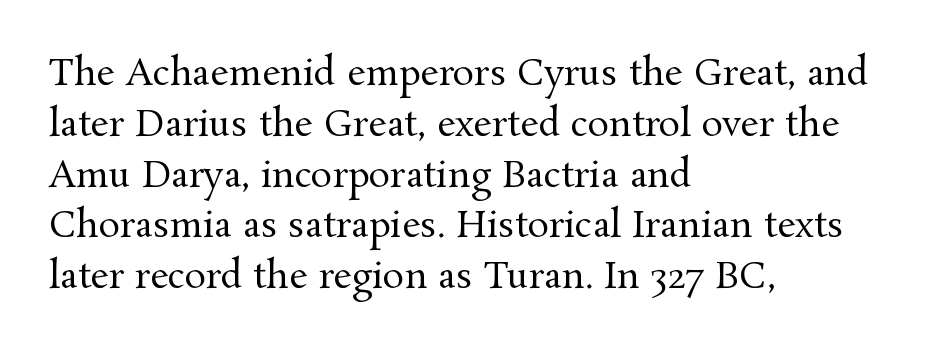
These lines are composed in type with serifs. A bare baseline throughout the passage. Here the glyphs are tracked normally, forming tight word shapes. Regular leading. Heft: none added — not bold. This is roman type, the default non-slanted kind.
